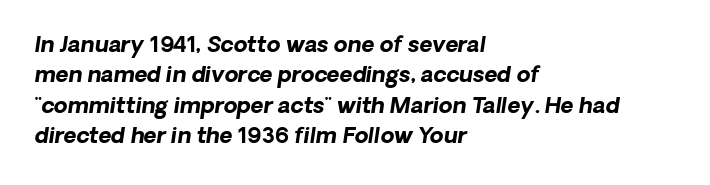
{"italic": "yes", "lean": "right", "slant_degrees": 8, "bold": "yes", "underline": "no", "align": "left", "line_spacing": "normal", "line_spacing_ratio": 1.38, "letter_spacing": "normal", "letter_spacing_em": 0.0, "glyph_px": 22}
